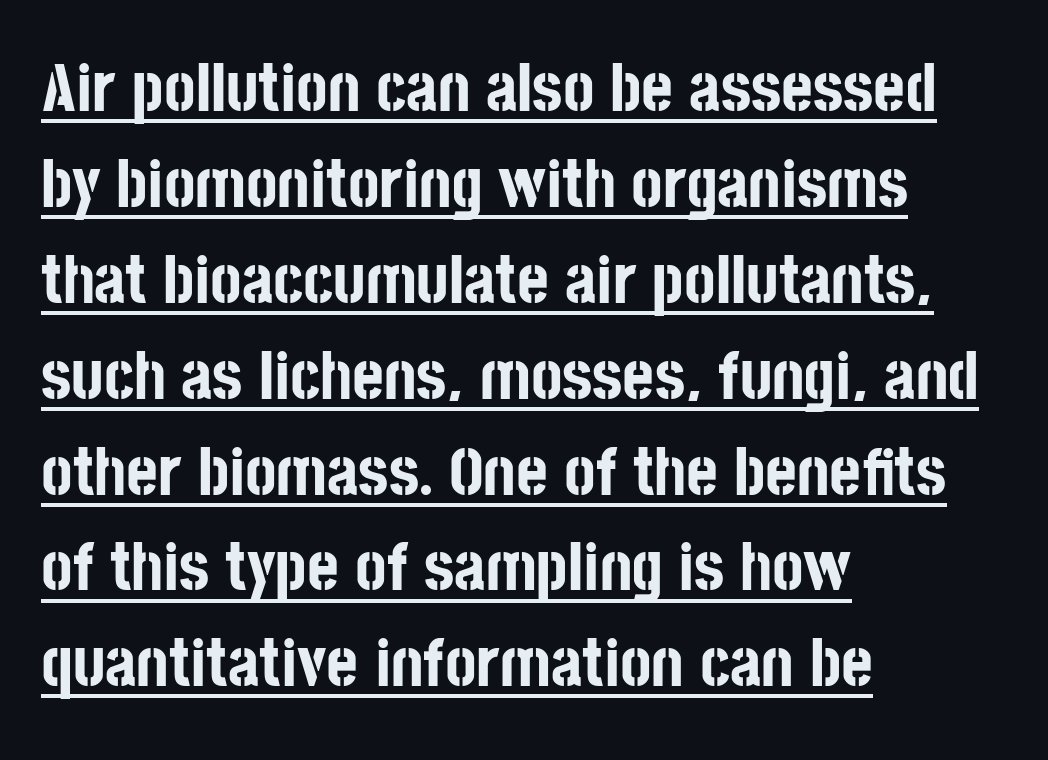
{"serif": "no", "italic": "no", "bold": "yes", "weight": "bold", "width": "condensed", "stroke_contrast": "low", "x_height": "large", "monospaced": "no", "underline": "yes", "align": "left", "line_spacing": "normal", "line_spacing_ratio": 1.41, "letter_spacing": "normal", "letter_spacing_em": 0.0, "glyph_px": 68}
